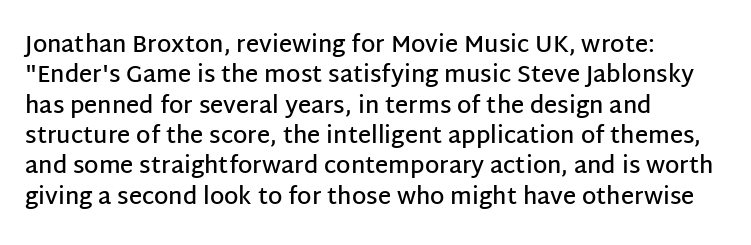
The image shows 23 px text type, upright; set left-aligned, normal line spacing (1.32x), normal letter spacing, not underlined.
